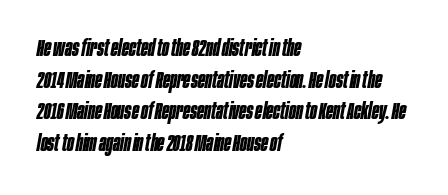
The image shows 23 px bold type, italic (leaning right); set left-aligned, normal line spacing (1.38x), normal letter spacing, not underlined.
